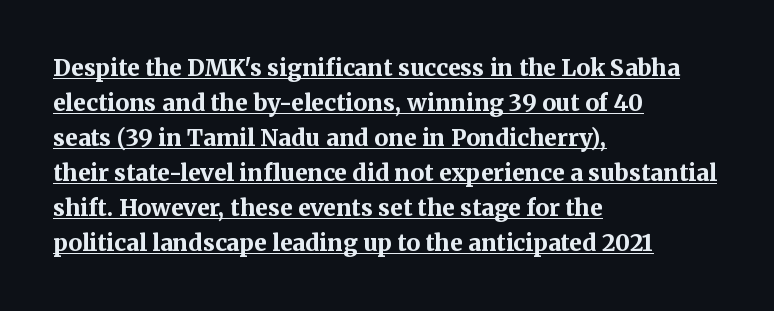
Strong, thick strokes mark this as bold type. If you drew a line through each stem, it would be perfectly vertical. The passage shown has conventional tracking throughout. Typeset ragged right — the left edge is the straight one.
